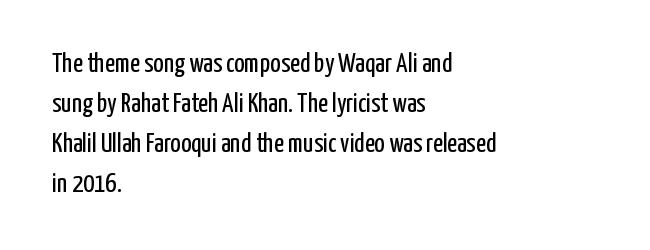
{"italic": "no", "bold": "no", "underline": "no", "align": "left", "line_spacing": "normal", "line_spacing_ratio": 1.48, "letter_spacing": "normal", "letter_spacing_em": 0.0, "glyph_px": 27}
